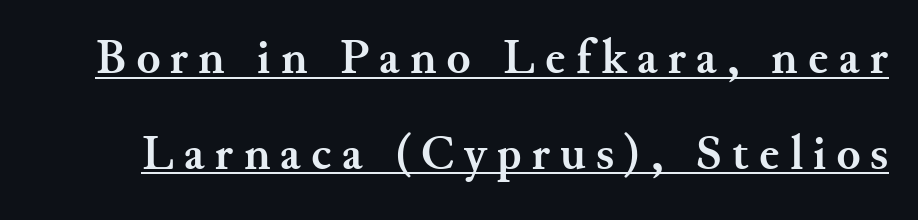
The image shows 49 px semibold serif type, upright; set loose line spacing (1.95x), unusually wide letter spacing (+0.21 em), underlined; medium stroke contrast and a small x-height.
